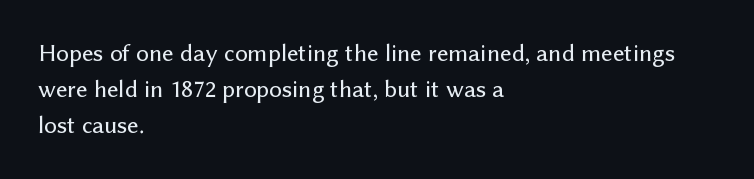
Vertically, the passage feels balanced, rows spaced as you'd expect. Every character sits straight up, as roman type does. A typesetter would call this zero additional tracking. Each line starts at the same left margin while the right side varies. Descenders are the only things crossing below the line.
